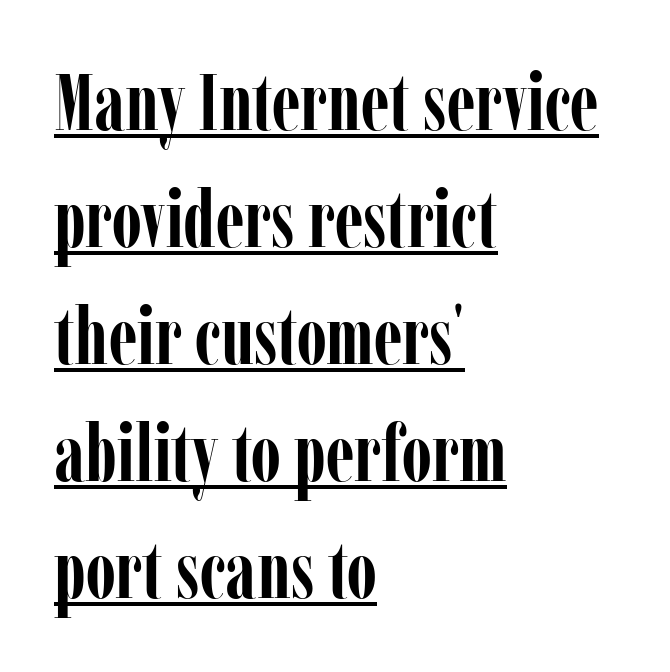
Q: Is the text bold? A: Yes.
Q: Is the text italic (slanted)? A: No, it is upright.
Q: Is the typeface a serif or a sans-serif typeface? A: Serif.
Q: Is the text underlined? A: Yes.
Q: How is the paragraph aligned? A: Left-aligned.
Q: Is the spacing between letters normal or unusually wide? A: Normal.
Q: Is the spacing between lines tight, normal or loose? A: Normal.
Q: Width (condensed, normal, or wide)? A: Condensed.
Q: Stroke contrast? A: Low.
Q: x-height? A: Medium.
Q: Monospaced? A: No.
